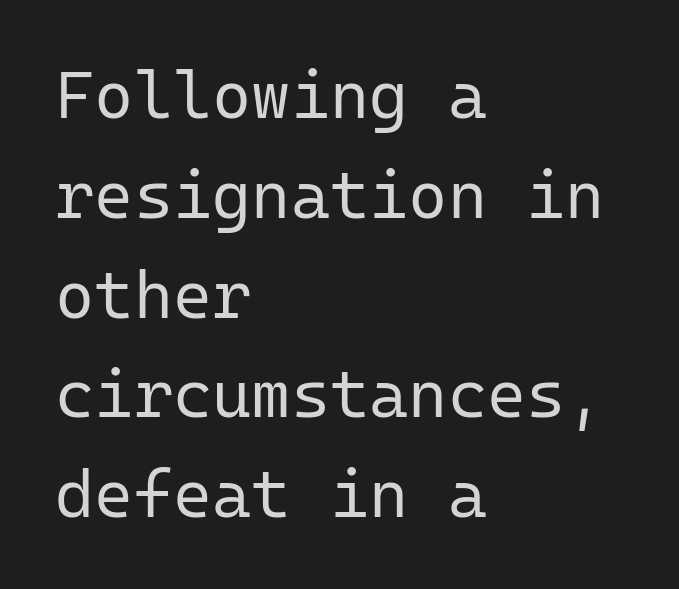
Q: Is the text bold? A: No.
Q: Is the text italic (slanted)? A: No, it is upright.
Q: Is the typeface a serif or a sans-serif typeface? A: Sans-serif.
Q: Is the text underlined? A: No.
Q: How is the paragraph aligned? A: Left-aligned.
Q: Is the spacing between letters normal or unusually wide? A: Normal.
Q: Is the spacing between lines tight, normal or loose? A: Normal.
Q: Width (condensed, normal, or wide)? A: Normal.
Q: Stroke contrast? A: Low.
Q: x-height? A: Medium.
Q: Monospaced? A: Yes.
